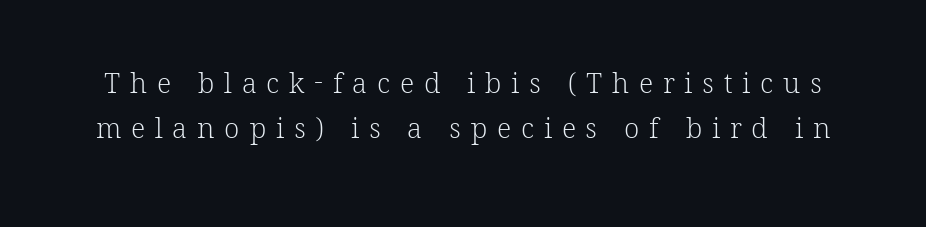
Short note: letters widely spaced. The font's upright variant was chosen for this text. The characters display serif detailing at their extremities. This sample has the flowing, uneven cadence of proportional lettering. Counters stay open thanks to moderate or lighter strokes. Evenly set lines give the paragraph a standard silhouette.
